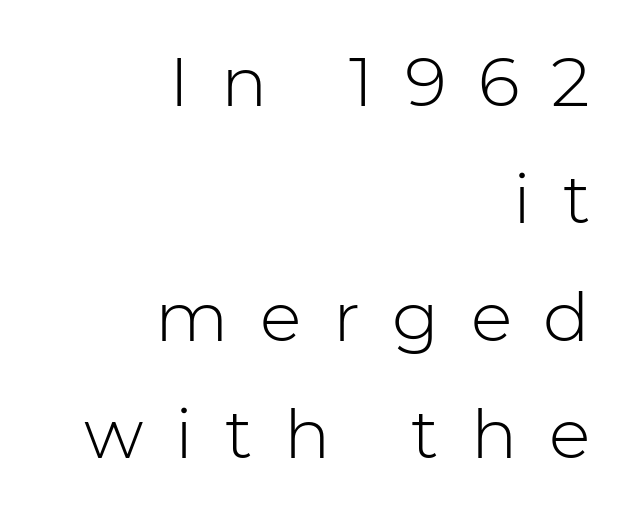
Italic? Not at all — the glyphs are vertical. Check under the words: just untouched page. This rendering widens character spacing well past its baseline value. Line spacing here is normal.
